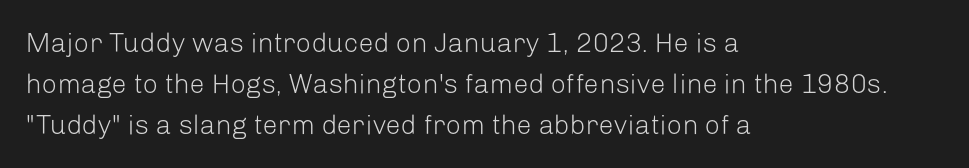
On a weight scale, this lands at 450 or below. The passage shown has conventional tracking throughout. A normal amount of white space separates one row of letters from the next. The rag falls on the right side of this text block.
